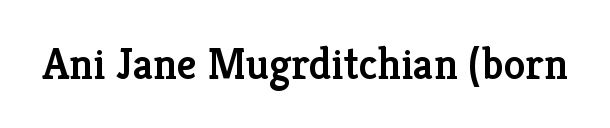
The image shows 44 px semibold serif type, upright; set normal letter spacing, not underlined; low stroke contrast and a medium x-height.
